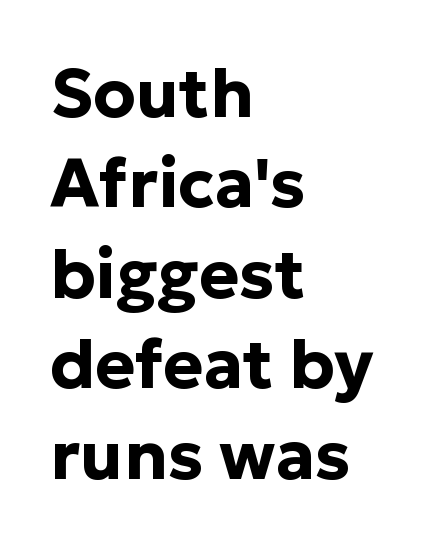
The image shows 68 px bold sans-serif type, upright; set left-aligned, normal line spacing (1.33x), normal letter spacing, not underlined; low stroke contrast and a medium x-height.
